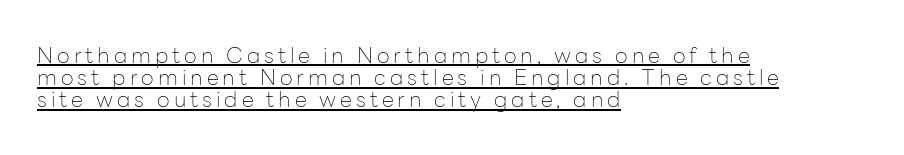
{"italic": "no", "bold": "no", "underline": "yes", "align": "left", "line_spacing": "tight", "line_spacing_ratio": 1.01, "glyph_px": 22}
